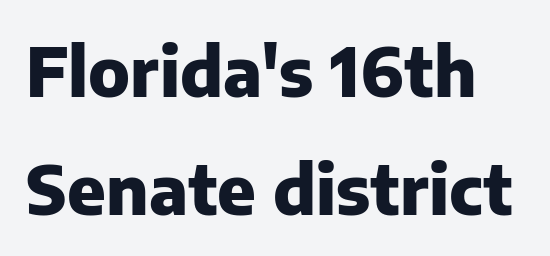
Q: Is the text bold? A: Yes.
Q: Is the text italic (slanted)? A: No, it is upright.
Q: Is the typeface a serif or a sans-serif typeface? A: Sans-serif.
Q: Is the text underlined? A: No.
Q: Is the spacing between letters normal or unusually wide? A: Normal.
Q: Width (condensed, normal, or wide)? A: Normal.
Q: Stroke contrast? A: Low.
Q: x-height? A: Medium.
Q: Monospaced? A: No.
